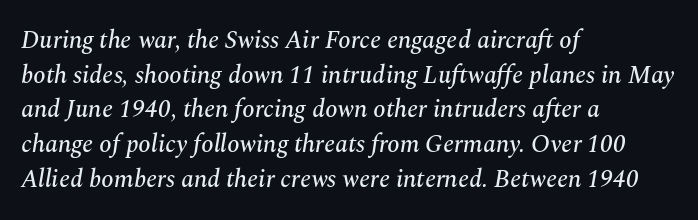
Inter-character spacing is left at the font's built-in metrics. There's an unmistakable incline to the writing here. Rows of type keep a routine distance in the vertical direction. Nobody drew a line under any word here.
